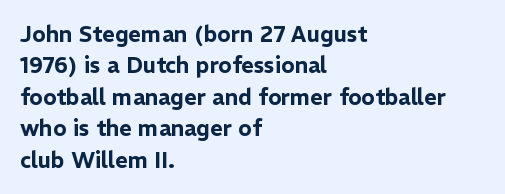
Q: Is the text italic (slanted)? A: No, it is upright.
Q: Is the text underlined? A: No.
Q: How is the paragraph aligned? A: Left-aligned.
Q: Is the spacing between letters normal or unusually wide? A: Normal.
Q: Is the spacing between lines tight, normal or loose? A: Normal.
